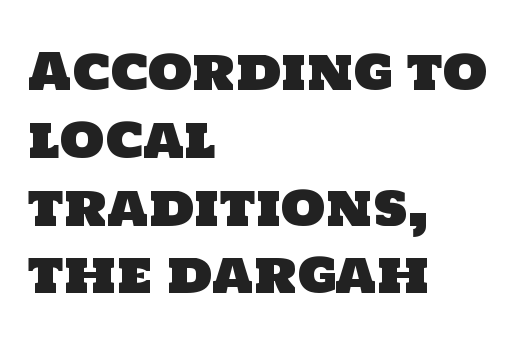
{"serif": "no", "width": "normal", "stroke_contrast": "low", "x_height": "large", "monospaced": "no", "underline": "no", "align": "left", "line_spacing": "normal", "line_spacing_ratio": 1.33, "letter_spacing": "normal", "letter_spacing_em": 0.0, "glyph_px": 51}
